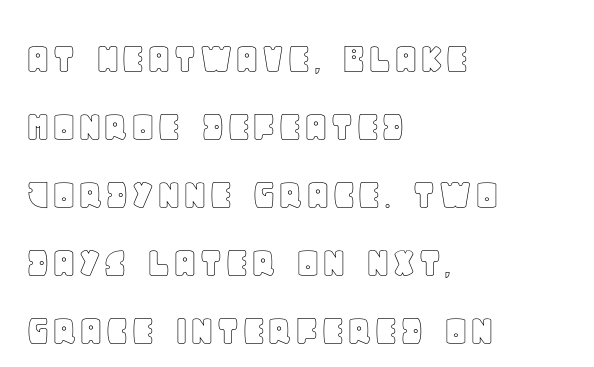
Do the characters align in a grid? No, the font is proportional. Inter-character spacing is left at the font's built-in metrics. The letters stand straight up with perfectly vertical stems. Descender tails drop into unmarked territory.
